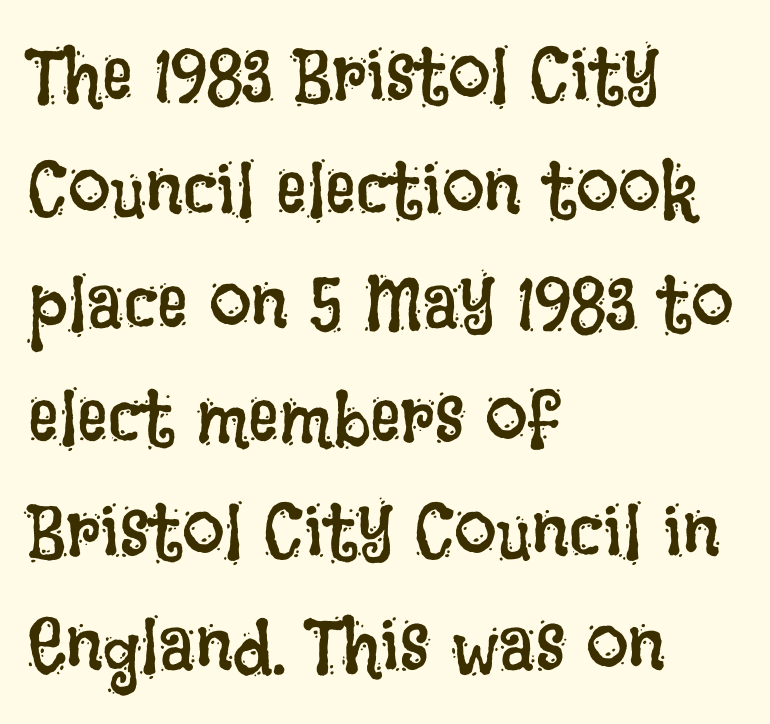
The image shows 76 px regular-weight, condensed type, upright; set left-aligned, normal line spacing (1.5x), normal letter spacing, not underlined; low stroke contrast and a large x-height.
